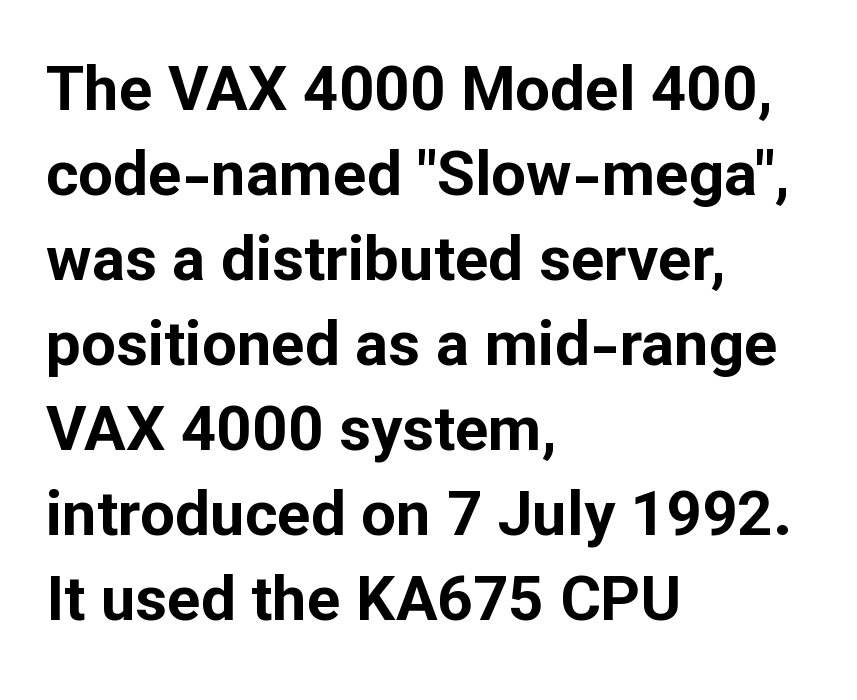
The image shows 62 px bold sans-serif type, upright; set left-aligned, normal line spacing (1.37x), normal letter spacing, not underlined; low stroke contrast and a medium x-height.
